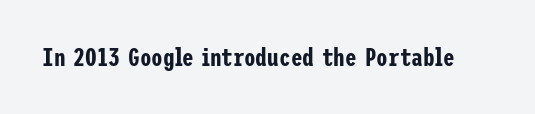
Q: Is the text italic (slanted)? A: No, it is upright.
Q: Is the text underlined? A: No.
Q: Is the spacing between letters normal or unusually wide? A: Normal.
